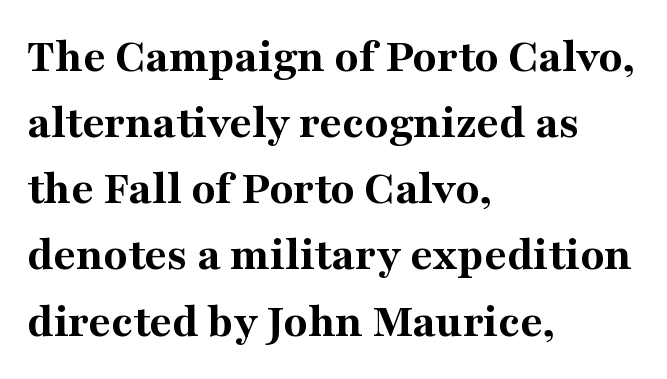
Q: Is the text bold? A: Yes.
Q: Is the text italic (slanted)? A: No, it is upright.
Q: Is the typeface a serif or a sans-serif typeface? A: Serif.
Q: Is the text underlined? A: No.
Q: How is the paragraph aligned? A: Left-aligned.
Q: Is the spacing between letters normal or unusually wide? A: Normal.
Q: Is the spacing between lines tight, normal or loose? A: Normal.
Q: Width (condensed, normal, or wide)? A: Normal.
Q: Stroke contrast? A: Medium.
Q: x-height? A: Medium.
Q: Monospaced? A: No.
